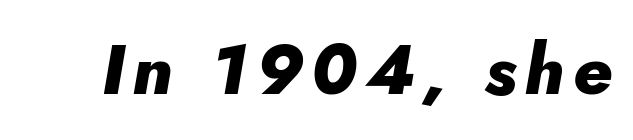
Underline: absent. Think of a printed novel: that variable character pitch is what you see here. Slanted lettering throughout. On the weight axis this lands at bold, roughly 700.
